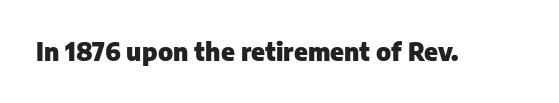
Q: Is the text bold? A: Yes.
Q: Is the text italic (slanted)? A: No, it is upright.
Q: Is the text underlined? A: No.
Q: Is the spacing between letters normal or unusually wide? A: Normal.
